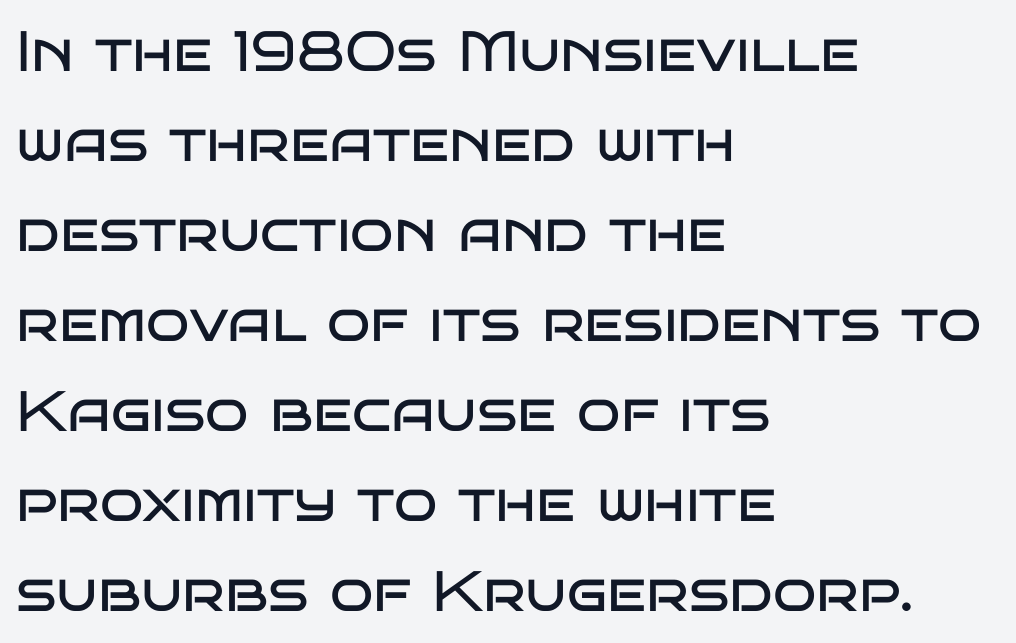
{"serif": "no", "italic": "no", "bold": "no", "weight": "regular", "width": "wide", "stroke_contrast": "low", "x_height": "large", "monospaced": "no", "underline": "no", "align": "left", "line_spacing": "normal", "line_spacing_ratio": 1.58, "letter_spacing": "normal", "letter_spacing_em": 0.0, "glyph_px": 57}
